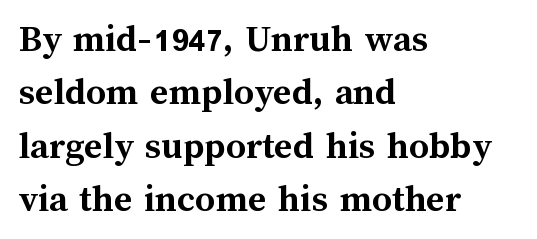
{"italic": "no", "bold": "yes", "weight": "semibold", "width": "normal", "stroke_contrast": "medium", "x_height": "medium", "monospaced": "no", "underline": "no", "align": "left", "line_spacing": "normal", "line_spacing_ratio": 1.37, "letter_spacing": "normal", "letter_spacing_em": 0.0, "glyph_px": 39}
